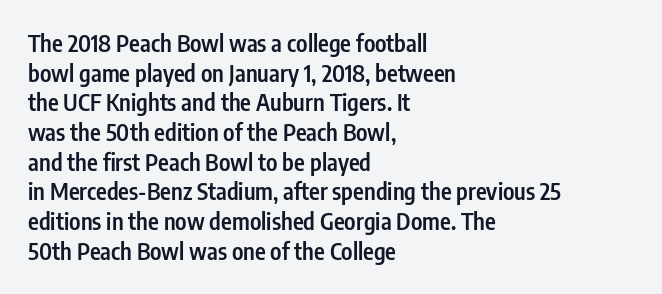
{"italic": "no", "bold": "semi", "underline": "no", "align": "left", "line_spacing": "normal", "line_spacing_ratio": 1.29, "letter_spacing": "normal", "letter_spacing_em": 0.0, "glyph_px": 23}
